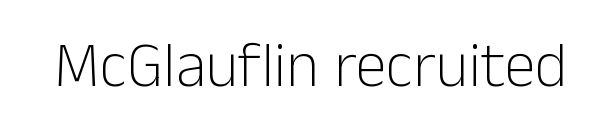
The image shows 63 px light sans-serif type, upright; set normal letter spacing, not underlined; low stroke contrast and a medium x-height.
